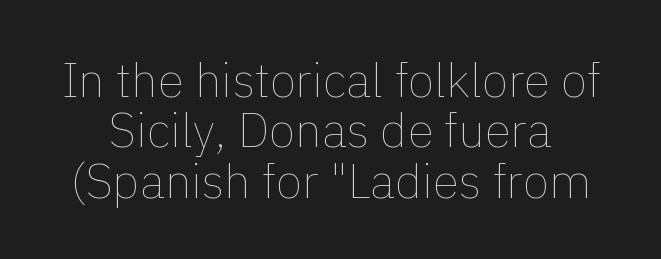
Stems here are at most as thick as an everyday book face. Vertically, the passage feels compressed, each row crowding the next. A clean baseline with only descenders dipping below it. Do the characters align in a grid? No, the font is proportional. No extra tracking has been applied to these lines.
